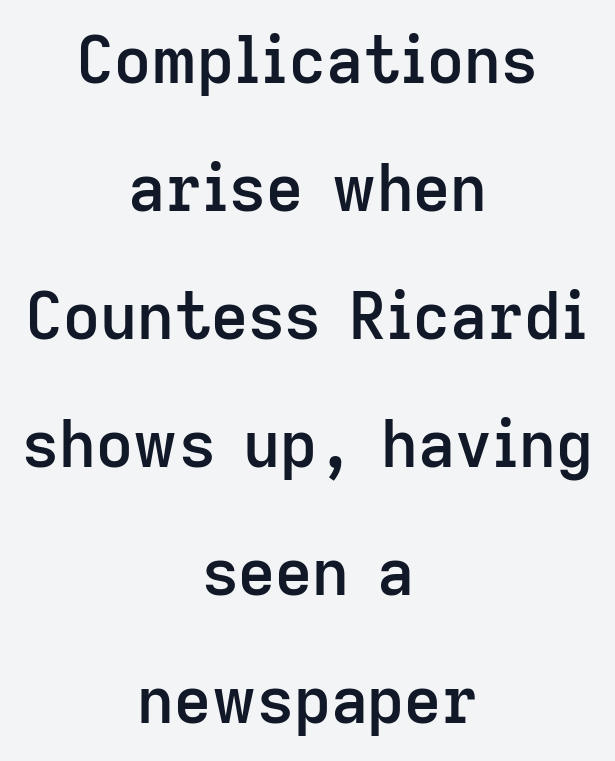
The image shows 64 px semibold sans-serif type, upright; set centered, loose line spacing (2.0x), normal letter spacing, not underlined; low stroke contrast and a medium x-height.
